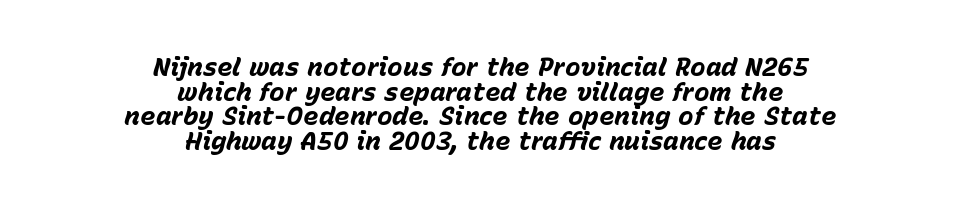
Q: Is the text bold? A: Yes.
Q: Is the text italic (slanted)? A: Yes, it leans right by about 15 degrees.
Q: Is the text underlined? A: No.
Q: How is the paragraph aligned? A: Centered.
Q: Is the spacing between letters normal or unusually wide? A: Normal.
Q: Is the spacing between lines tight, normal or loose? A: Tight.
